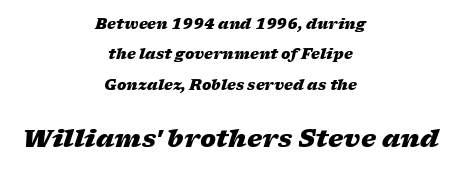
Q: Is the text bold? A: Yes.
Q: Is the text italic (slanted)? A: Yes, it leans right by about 17 degrees.
Q: Is the text underlined? A: No.
Q: How is the paragraph aligned? A: Centered.
Q: Is the spacing between letters normal or unusually wide? A: Normal.
Q: Is the spacing between lines tight, normal or loose? A: Loose.
Q: Which block of text is set in a larger size, the first (top) or the second (bottom)? A: The second (bottom) one.
